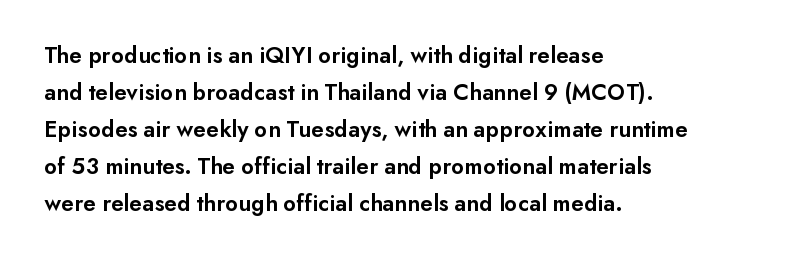
Q: Is the text bold? A: Semi-bold.
Q: Is the text italic (slanted)? A: No, it is upright.
Q: Is the text underlined? A: No.
Q: How is the paragraph aligned? A: Left-aligned.
Q: Is the spacing between letters normal or unusually wide? A: Normal.
Q: Is the spacing between lines tight, normal or loose? A: Normal.
